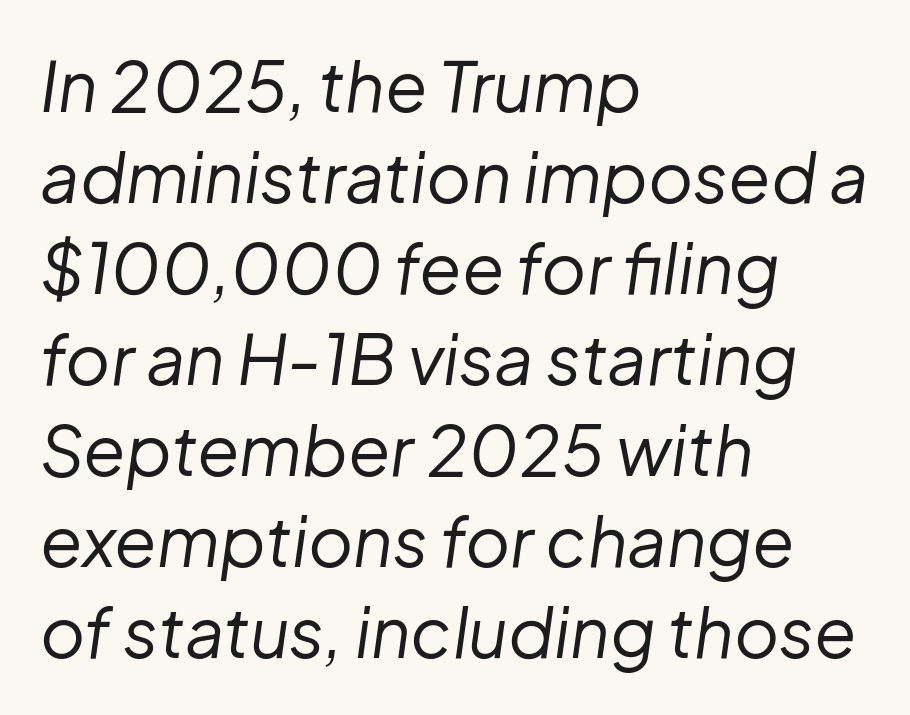
The image shows 69 px regular-weight type, italic (leaning right); set left-aligned, normal line spacing (1.32x), normal letter spacing, not underlined; low stroke contrast and a medium x-height.
